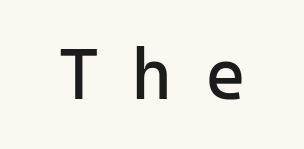
{"serif": "no", "italic": "no", "bold": "no", "weight": "regular", "width": "normal", "stroke_contrast": "low", "x_height": "medium", "monospaced": "yes", "underline": "no", "letter_spacing": "wide", "letter_spacing_em": 0.45, "glyph_px": 71}
